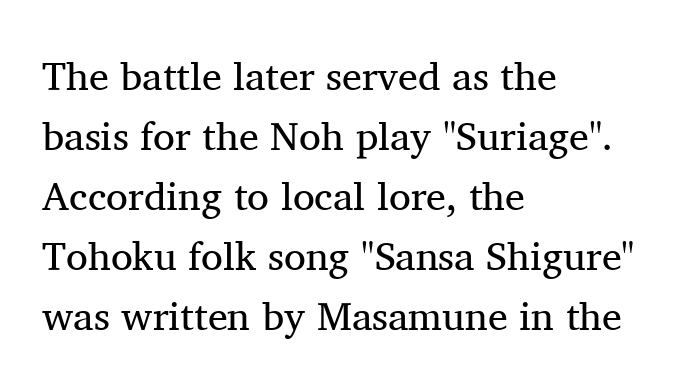
Q: Is the text bold? A: No.
Q: Is the text italic (slanted)? A: No, it is upright.
Q: Is the typeface a serif or a sans-serif typeface? A: Serif.
Q: Is the text underlined? A: No.
Q: How is the paragraph aligned? A: Left-aligned.
Q: Is the spacing between letters normal or unusually wide? A: Normal.
Q: Is the spacing between lines tight, normal or loose? A: Normal.
Q: Width (condensed, normal, or wide)? A: Normal.
Q: Stroke contrast? A: Medium.
Q: x-height? A: Medium.
Q: Monospaced? A: No.
